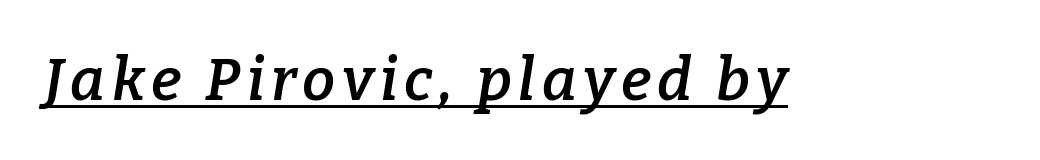
The image shows 59 px semibold serif type, italic (leaning right); set underlined; low stroke contrast and a medium x-height.
